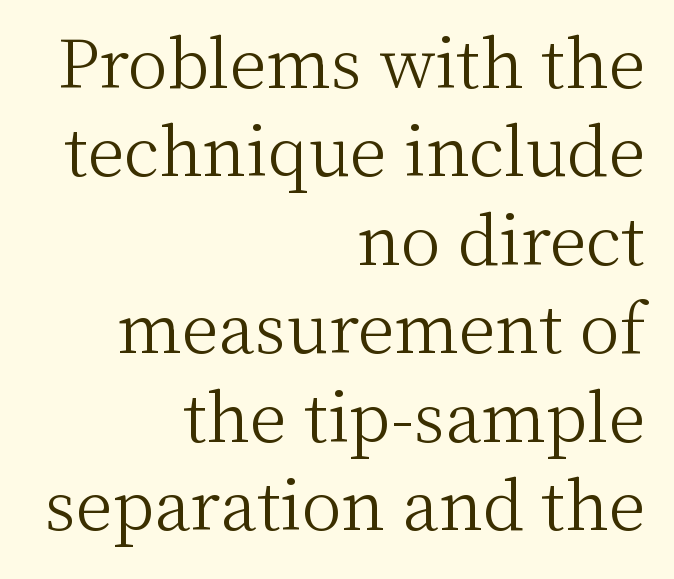
{"serif": "yes", "italic": "no", "bold": "no", "weight": "light", "width": "normal", "stroke_contrast": "medium", "x_height": "medium", "monospaced": "no", "underline": "no", "align": "right", "line_spacing": "normal", "line_spacing_ratio": 1.32, "letter_spacing": "normal", "letter_spacing_em": 0.0, "glyph_px": 67}
